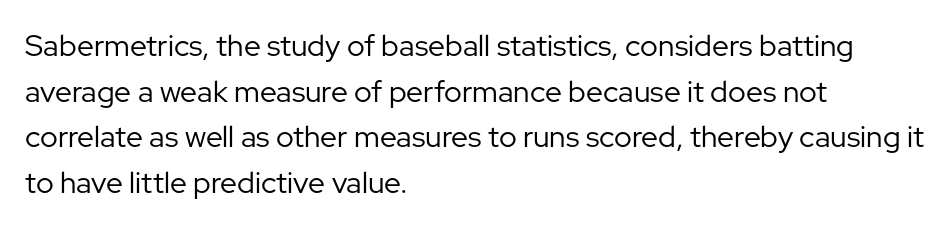
{"serif": "no", "italic": "no", "bold": "no", "weight": "regular", "width": "normal", "stroke_contrast": "low", "x_height": "medium", "monospaced": "no", "underline": "no", "align": "left", "line_spacing": "normal", "line_spacing_ratio": 1.52, "letter_spacing": "normal", "letter_spacing_em": 0.0, "glyph_px": 30}
